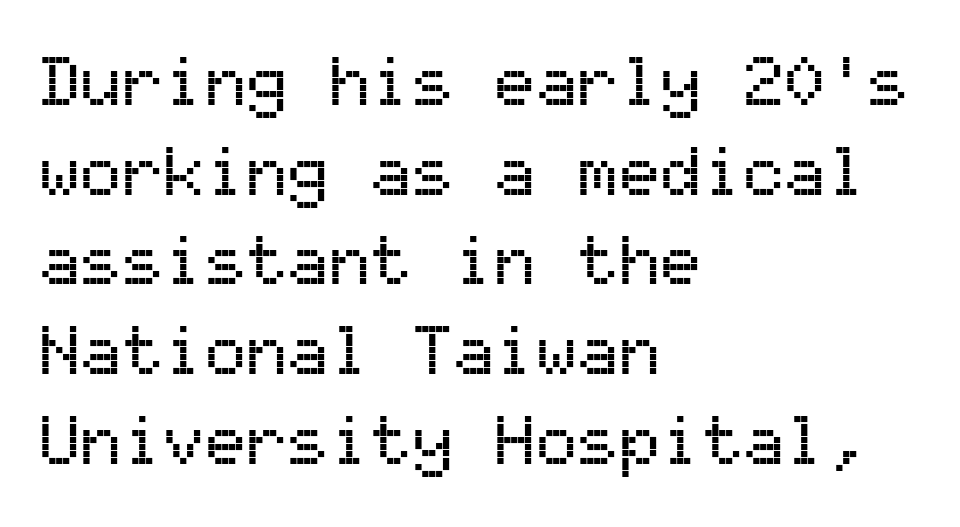
{"serif": "no", "italic": "no", "width": "normal", "stroke_contrast": "medium", "x_height": "medium", "monospaced": "yes", "underline": "no", "align": "left", "line_spacing": "normal", "line_spacing_ratio": 1.3, "letter_spacing": "normal", "letter_spacing_em": 0.0, "glyph_px": 69}
